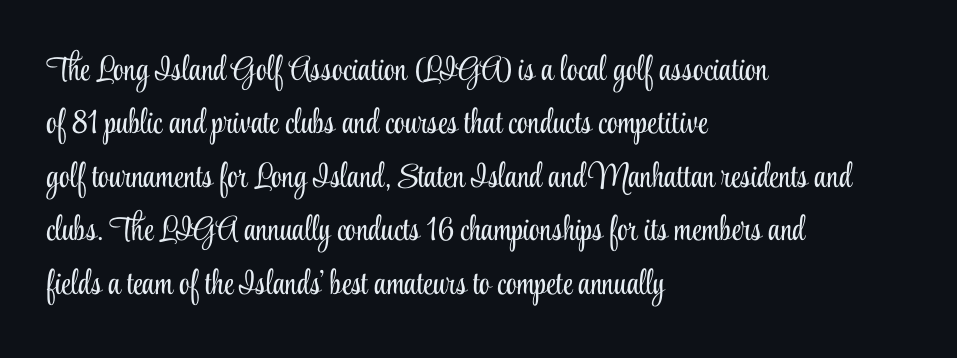
Q: Is the text bold? A: No.
Q: Is the text italic (slanted)? A: Yes.
Q: Is the typeface a serif or a sans-serif typeface? A: Serif.
Q: Is the text underlined? A: No.
Q: How is the paragraph aligned? A: Left-aligned.
Q: Is the spacing between letters normal or unusually wide? A: Normal.
Q: Is the spacing between lines tight, normal or loose? A: Normal.
Q: Width (condensed, normal, or wide)? A: Condensed.
Q: Stroke contrast? A: Low.
Q: x-height? A: Small.
Q: Monospaced? A: No.
